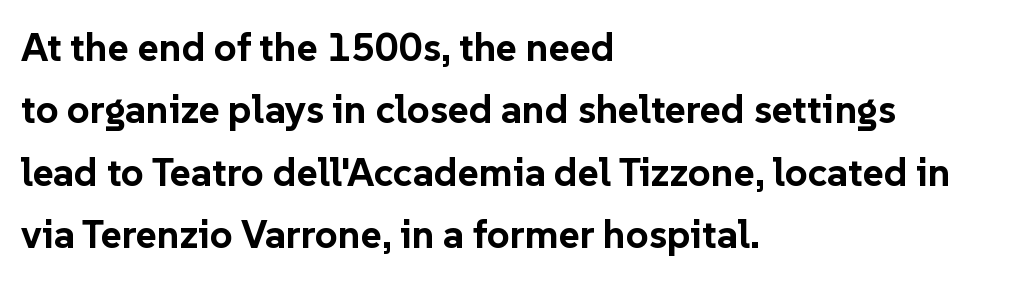
Q: Is the text bold? A: Yes.
Q: Is the text italic (slanted)? A: No, it is upright.
Q: Is the typeface a serif or a sans-serif typeface? A: Sans-serif.
Q: Is the text underlined? A: No.
Q: How is the paragraph aligned? A: Left-aligned.
Q: Is the spacing between letters normal or unusually wide? A: Normal.
Q: Is the spacing between lines tight, normal or loose? A: Normal.
Q: Width (condensed, normal, or wide)? A: Normal.
Q: Stroke contrast? A: Low.
Q: x-height? A: Medium.
Q: Monospaced? A: No.
